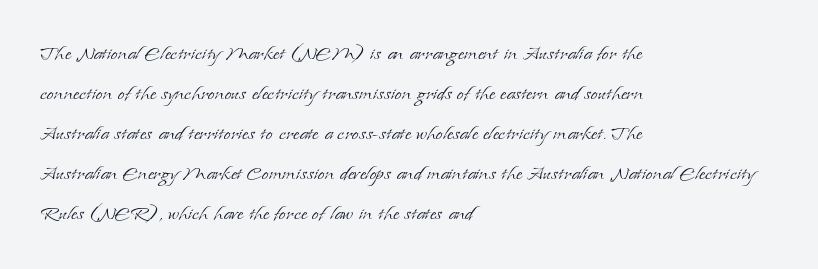
{"bold": "no", "underline": "no", "align": "left", "line_spacing": "normal", "line_spacing_ratio": 1.6, "letter_spacing": "normal", "letter_spacing_em": 0.0, "glyph_px": 25}
